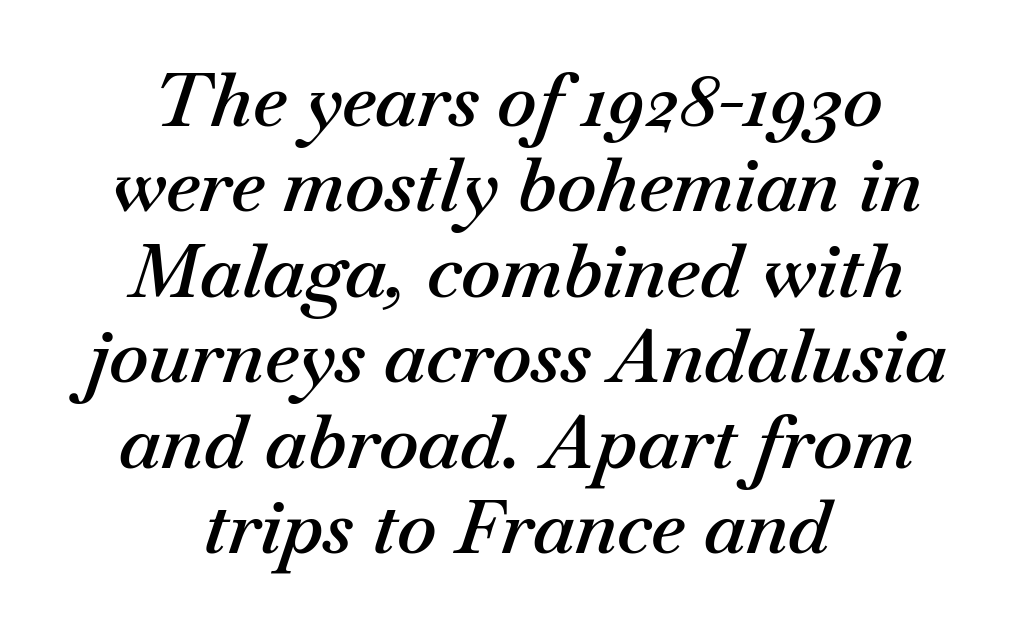
Q: Is the text bold? A: Semi-bold.
Q: Is the text italic (slanted)? A: Yes, it leans right by about 18 degrees.
Q: Is the text underlined? A: No.
Q: How is the paragraph aligned? A: Centered.
Q: Is the spacing between letters normal or unusually wide? A: Normal.
Q: Is the spacing between lines tight, normal or loose? A: Tight.
Q: Width (condensed, normal, or wide)? A: Normal.
Q: Stroke contrast? A: Medium.
Q: x-height? A: Small.
Q: Monospaced? A: No.
